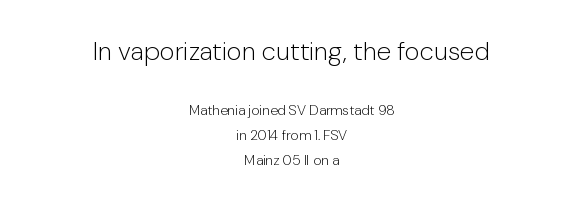
The image shows 26 px text type, upright; set centered, line spacing 1.79x, normal letter spacing, not underlined; the first (top) block is 1.86x larger.
